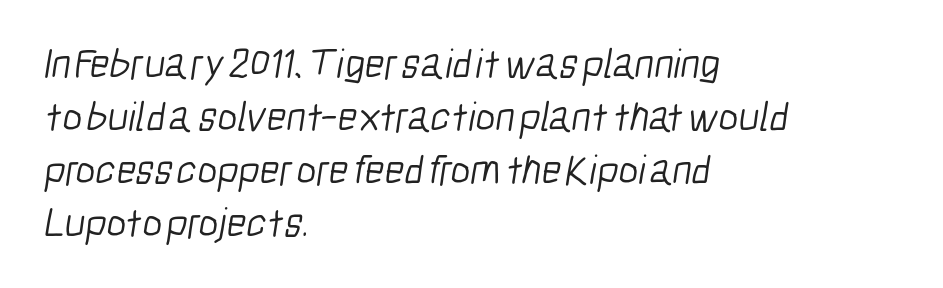
The image shows 42 px light, condensed sans-serif type; set left-aligned, normal line spacing (1.26x), normal letter spacing, not underlined; low stroke contrast and a medium x-height.
